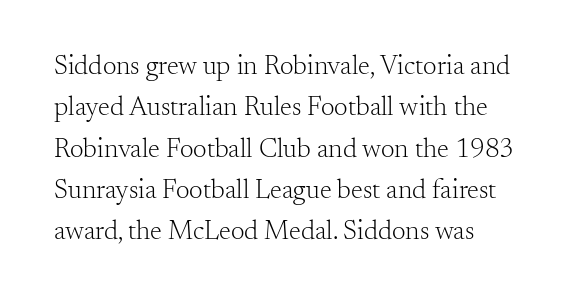
{"italic": "no", "bold": "no", "underline": "no", "align": "left", "line_spacing": "normal", "line_spacing_ratio": 1.53, "letter_spacing": "normal", "letter_spacing_em": 0.0, "glyph_px": 27}
